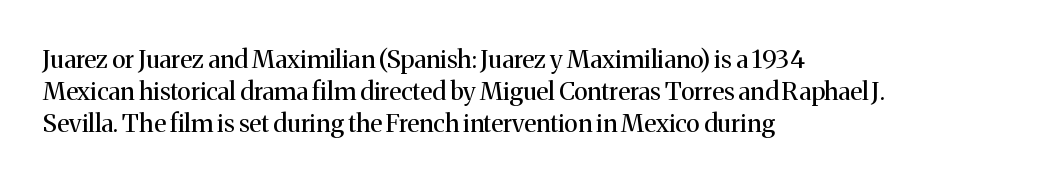
{"italic": "no", "bold": "no", "underline": "no", "align": "left", "line_spacing": "normal", "line_spacing_ratio": 1.29, "letter_spacing": "normal", "letter_spacing_em": 0.0, "glyph_px": 25}
